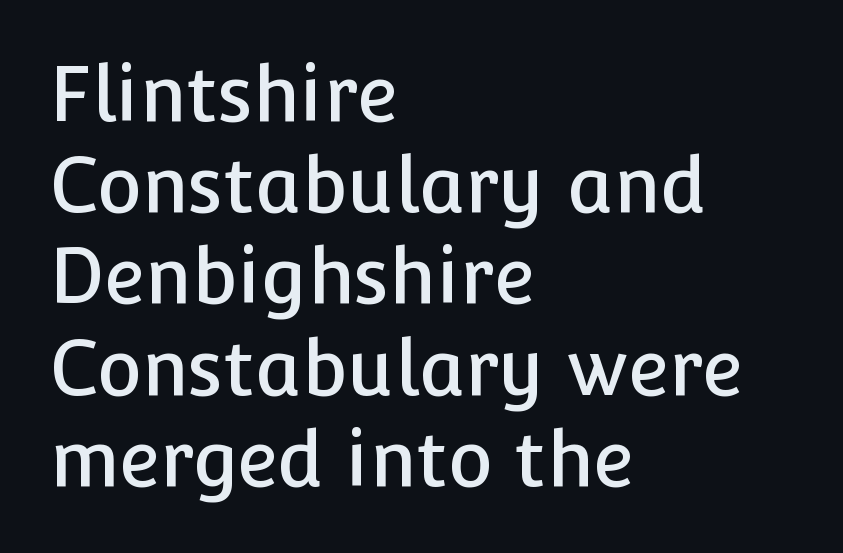
Every character sits straight up, as roman type does. The lines in this sample share a left origin and differ only in where they stop. The text was rendered using a sans face with plain stroke endings. Looks like regular typesetting: each glyph gets only the width it needs. This sample uses plain, unmodified letter spacing.
